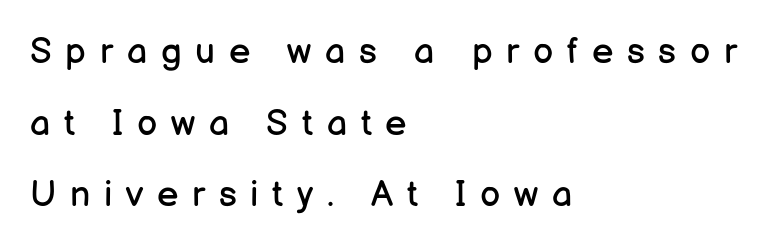
Q: Is the text bold? A: No.
Q: Is the text italic (slanted)? A: No, it is upright.
Q: Is the typeface a serif or a sans-serif typeface? A: Sans-serif.
Q: Is the text underlined? A: No.
Q: How is the paragraph aligned? A: Left-aligned.
Q: Is the spacing between letters normal or unusually wide? A: Unusually wide.
Q: Is the spacing between lines tight, normal or loose? A: Loose.
Q: Width (condensed, normal, or wide)? A: Normal.
Q: Stroke contrast? A: Low.
Q: x-height? A: Medium.
Q: Monospaced? A: No.
